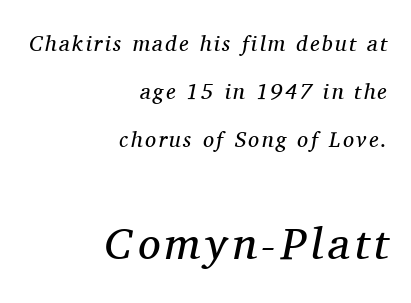
Q: Is the text bold? A: No.
Q: Is the text italic (slanted)? A: Yes, it leans right by about 11 degrees.
Q: Is the typeface a serif or a sans-serif typeface? A: Serif.
Q: Is the text underlined? A: No.
Q: How is the paragraph aligned? A: Right-aligned.
Q: Is the spacing between lines tight, normal or loose? A: Loose.
Q: Which block of text is set in a larger size, the first (top) or the second (bottom)? A: The second (bottom) one.
Q: Width (condensed, normal, or wide)? A: Normal.
Q: Stroke contrast? A: Medium.
Q: x-height? A: Medium.
Q: Monospaced? A: No.
